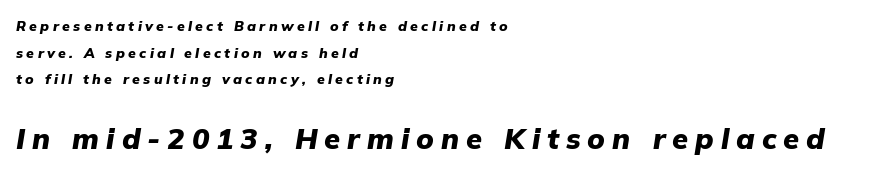
The image shows 29 px heavy type, italic (leaning right); set left-aligned, loose line spacing (1.91x), unusually wide letter spacing (+0.24 em), not underlined; the second (bottom) block is 2.07x larger; low stroke contrast and a medium x-height.
